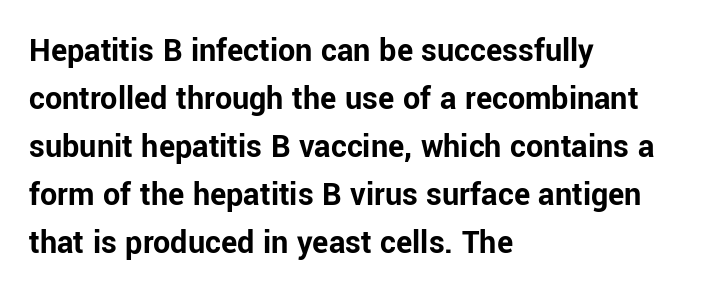
{"serif": "no", "italic": "no", "bold": "yes", "weight": "bold", "width": "normal", "stroke_contrast": "low", "x_height": "medium", "monospaced": "no", "underline": "no", "align": "left", "line_spacing": "normal", "line_spacing_ratio": 1.41, "letter_spacing": "normal", "letter_spacing_em": 0.0, "glyph_px": 34}
